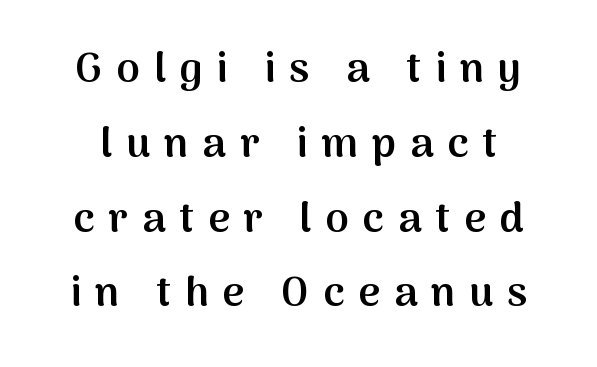
Does the weight exceed regular? Yes, but only to semibold. A roman cut, with each character standing at attention. Check where the strokes stop: nothing finishes them off — pure sans. Do the characters align in a grid? No, the font is proportional. Every row of glyphs is offset so its center matches the block's center.
